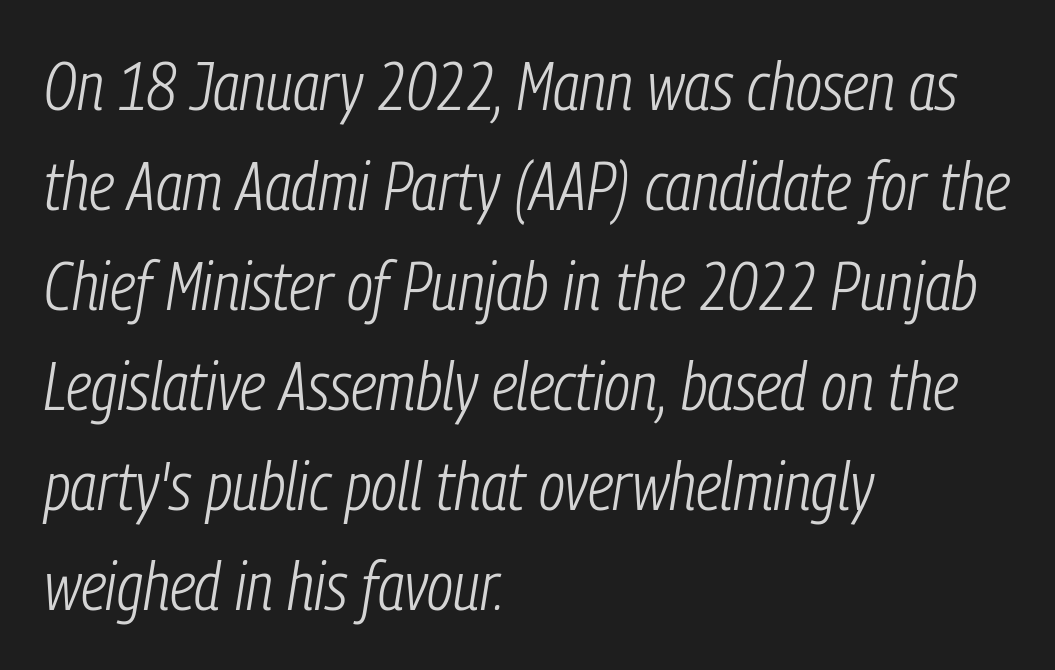
The image shows 68 px light, condensed type, italic (leaning right); set left-aligned, normal line spacing (1.47x), normal letter spacing, not underlined; low stroke contrast and a medium x-height.
